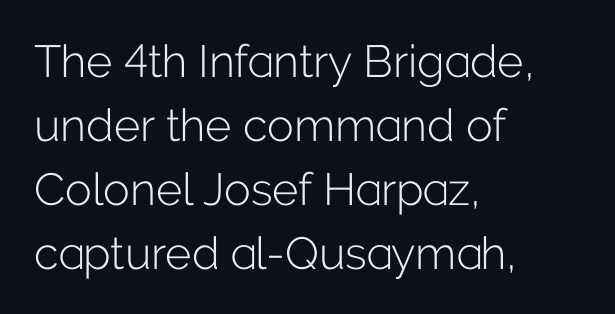
{"serif": "no", "italic": "no", "bold": "no", "weight": "light", "width": "normal", "stroke_contrast": "low", "x_height": "medium", "monospaced": "no", "underline": "no", "align": "left", "line_spacing": "normal", "line_spacing_ratio": 1.42, "letter_spacing": "normal", "letter_spacing_em": 0.0, "glyph_px": 45}
